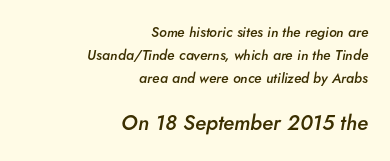
{"italic": "yes", "lean": "right", "slant_degrees": 5, "bold": "semi", "underline": "no", "align": "right", "line_spacing": "normal", "line_spacing_ratio": 1.63, "letter_spacing": "normal", "letter_spacing_em": 0.0, "larger_block": "second", "size_ratio": 1.5, "glyph_px": 21}
